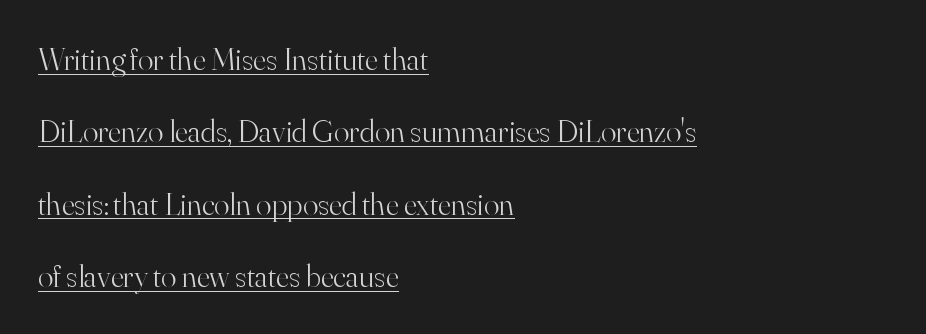
The image shows 32 px light serif type, upright; set left-aligned, loose line spacing (2.26x), normal letter spacing, underlined; high stroke contrast and a small x-height.
